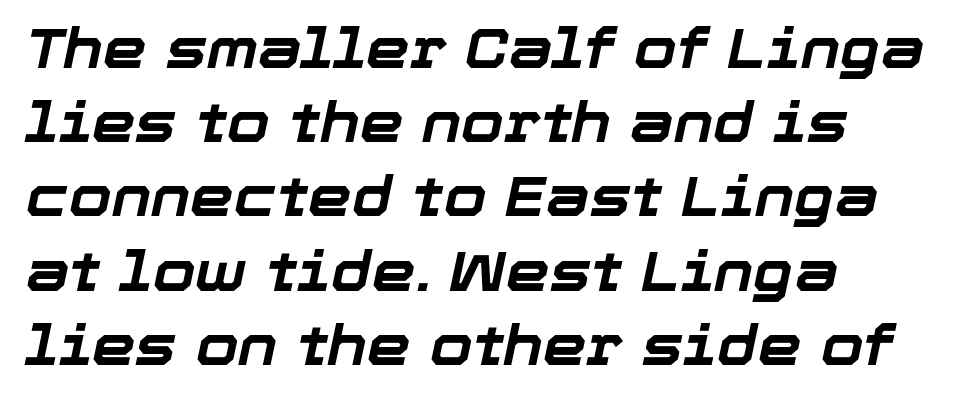
What's the leading like? Ordinary, nothing unusual. Is this a fixed-width face? No — the glyphs have proportional, varying widths. Visually the block forms a straight wall on the left and a jagged coastline on the right. The lettering tilts uniformly, giving the passage an italic look. Caption: bold face, heavy strokes. Check under the words: just untouched page.
